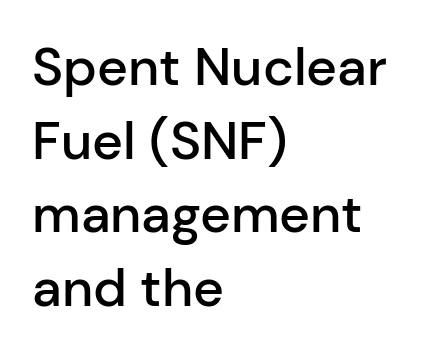
The image shows 53 px semibold sans-serif type, upright; set left-aligned, normal line spacing (1.39x), normal letter spacing, not underlined; low stroke contrast and a medium x-height.
